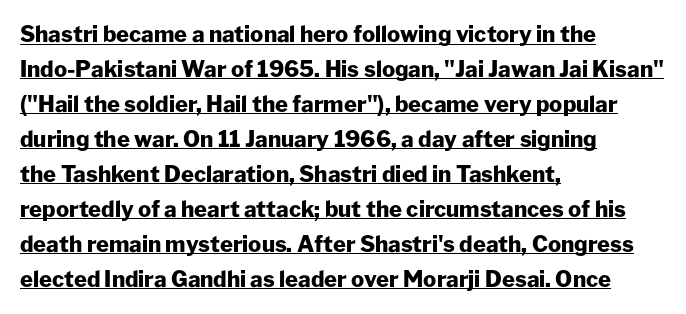
Q: Is the text bold? A: Yes.
Q: Is the text italic (slanted)? A: No, it is upright.
Q: Is the text underlined? A: Yes.
Q: How is the paragraph aligned? A: Left-aligned.
Q: Is the spacing between letters normal or unusually wide? A: Normal.
Q: Is the spacing between lines tight, normal or loose? A: Normal.
